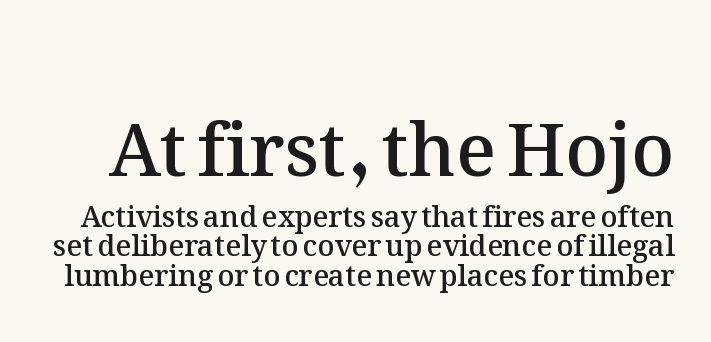
These lines were composed using upright roman letters. Interline gaps are noticeably narrow in this sample. Nothing unusual about the tracking: characters are spaced as the font intends. Is this a fixed-width face? No — the glyphs have proportional, varying widths. Descender tails drop into unmarked territory. Larger block? The one above; the one below is distinctly smaller.
